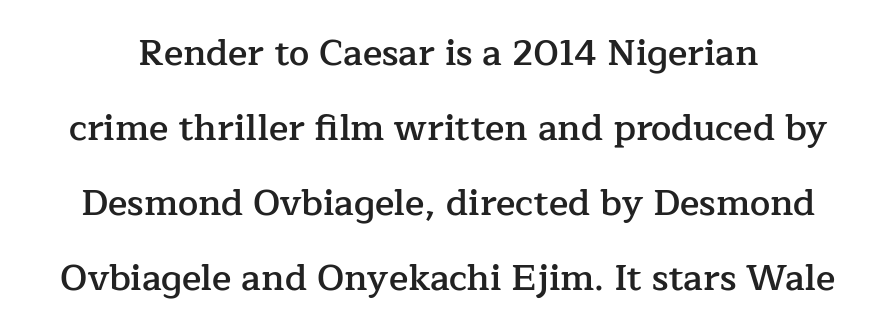
The image shows 36 px semibold serif type, upright; set loose line spacing (2.08x), normal letter spacing, not underlined; low stroke contrast and a medium x-height.
